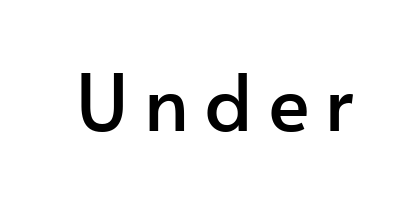
Is this a fixed-width face? No — the glyphs have proportional, varying widths. Letterform terminals end flat and unadorned throughout the passage. This rendering features lettering with no underline. The specimen reads as upright at a glance.
